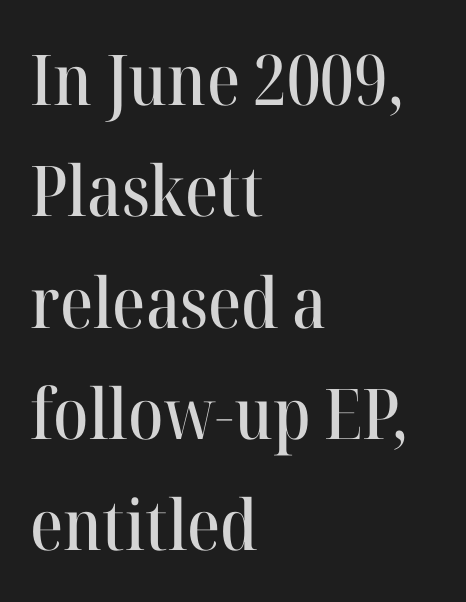
{"serif": "yes", "italic": "no", "width": "normal", "stroke_contrast": "high", "x_height": "medium", "monospaced": "no", "underline": "no", "align": "left", "line_spacing": "normal", "line_spacing_ratio": 1.59, "letter_spacing": "normal", "letter_spacing_em": 0.0, "glyph_px": 70}
